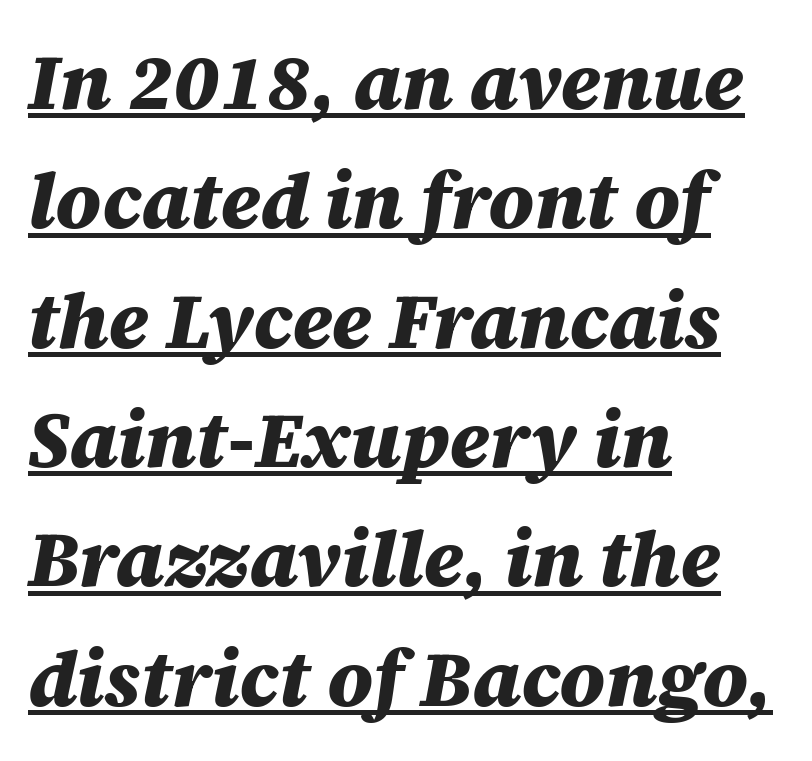
You can tell it's italic because the verticals aren't actually vertical. Set as a true bold cut, around the 700 mark. One glance says typical: line gaps are just what's usual. Each line starts at the same left margin while the right side varies.
